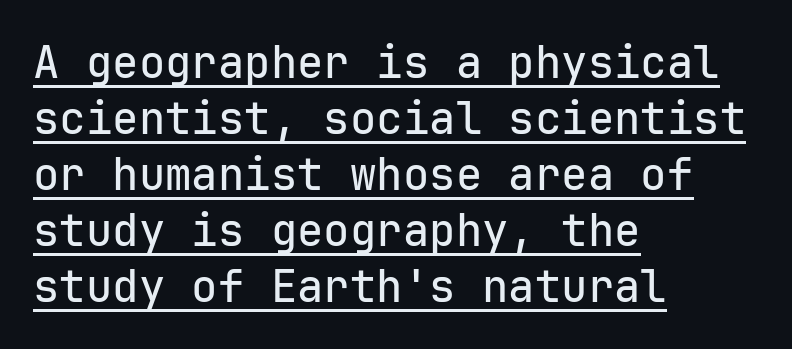
{"serif": "no", "italic": "no", "width": "normal", "stroke_contrast": "low", "x_height": "medium", "monospaced": "yes", "underline": "yes", "align": "left", "line_spacing": "normal", "line_spacing_ratio": 1.27, "letter_spacing": "normal", "letter_spacing_em": 0.0, "glyph_px": 44}
